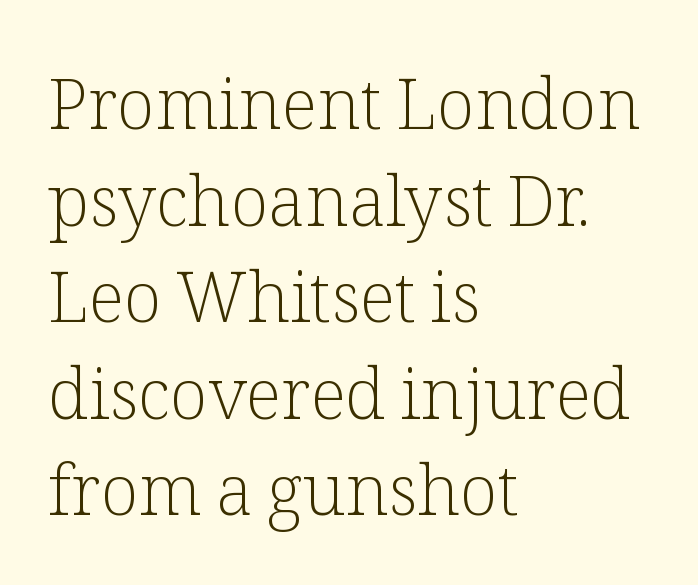
{"serif": "yes", "italic": "no", "bold": "no", "weight": "light", "width": "normal", "stroke_contrast": "low", "x_height": "medium", "monospaced": "no", "underline": "no", "align": "left", "line_spacing": "normal", "line_spacing_ratio": 1.38, "letter_spacing": "normal", "letter_spacing_em": 0.0, "glyph_px": 70}
